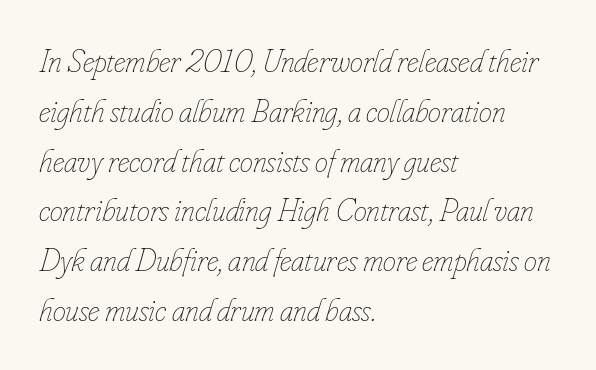
{"italic": "yes", "lean": "right", "slant_degrees": 16, "bold": "no", "weight": "thin", "width": "condensed", "stroke_contrast": "low", "x_height": "small", "monospaced": "no", "underline": "no", "align": "left", "line_spacing": "normal", "line_spacing_ratio": 1.51, "letter_spacing": "normal", "letter_spacing_em": 0.0, "glyph_px": 33}
